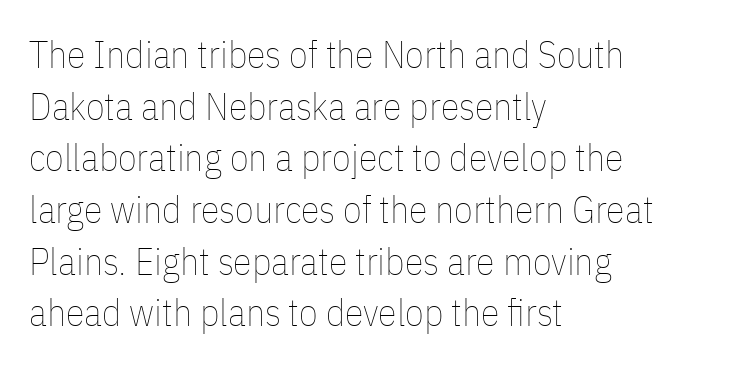
The image shows 38 px thin, condensed type, upright; set left-aligned, normal line spacing (1.36x), normal letter spacing, not underlined; low stroke contrast and a medium x-height.
